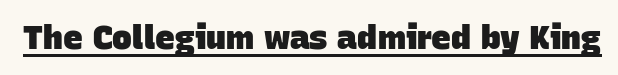
In terms of letterform style, serifs are entirely absent. Is there an underline? Yes — a line sits under the letters. Compared with an ordinary text face, these strokes are far heavier — a full bold. Does extra space separate the letters? No, they use regular spacing. Looks like regular typesetting: each glyph gets only the width it needs.
